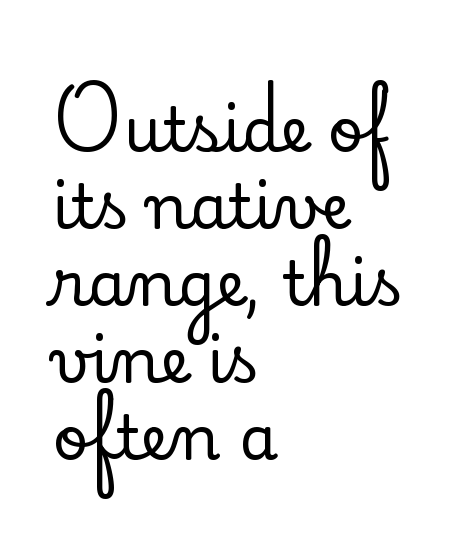
Q: Is the text italic (slanted)? A: No, it is upright.
Q: Is the typeface a serif or a sans-serif typeface? A: Serif.
Q: Is the text underlined? A: No.
Q: How is the paragraph aligned? A: Left-aligned.
Q: Is the spacing between letters normal or unusually wide? A: Normal.
Q: Width (condensed, normal, or wide)? A: Normal.
Q: Stroke contrast? A: Low.
Q: x-height? A: Small.
Q: Monospaced? A: No.
